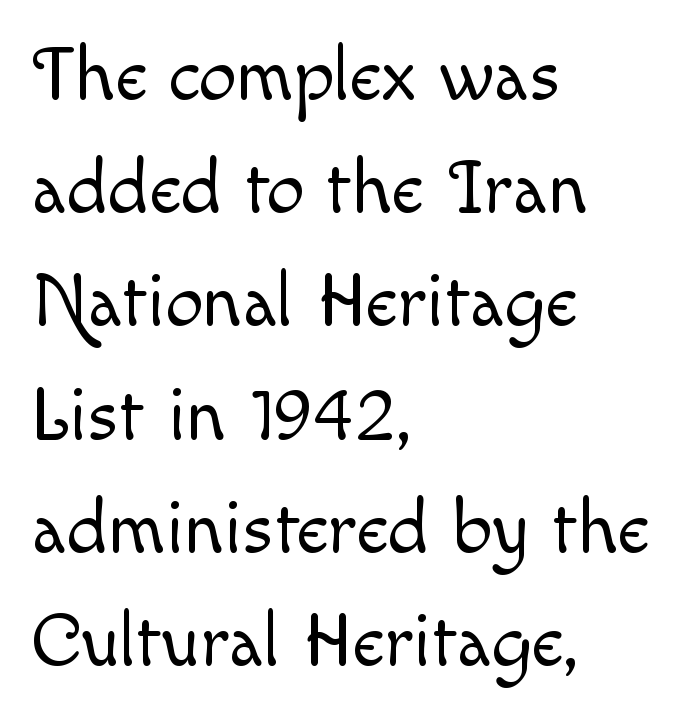
Italic? Not at all — the glyphs are vertical. Think of a printed novel: that variable character pitch is what you see here. The lines are quadded left. The rendering uses a moderate line-height, typical for paragraphs.
